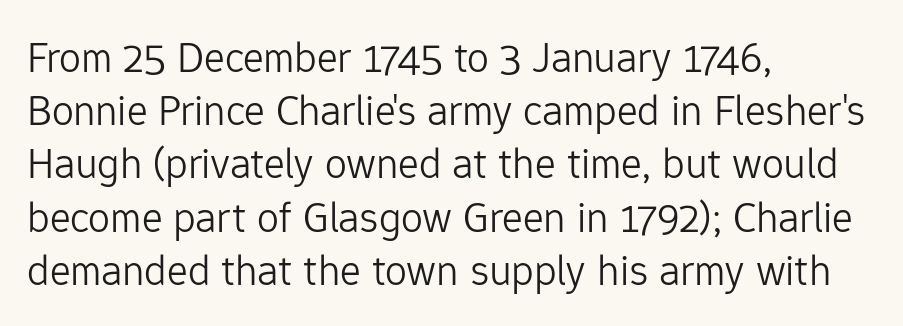
Q: Is the text bold? A: No.
Q: Is the text italic (slanted)? A: No, it is upright.
Q: Is the typeface a serif or a sans-serif typeface? A: Sans-serif.
Q: Is the text underlined? A: No.
Q: How is the paragraph aligned? A: Left-aligned.
Q: Is the spacing between letters normal or unusually wide? A: Normal.
Q: Width (condensed, normal, or wide)? A: Normal.
Q: Stroke contrast? A: Low.
Q: x-height? A: Medium.
Q: Monospaced? A: No.
